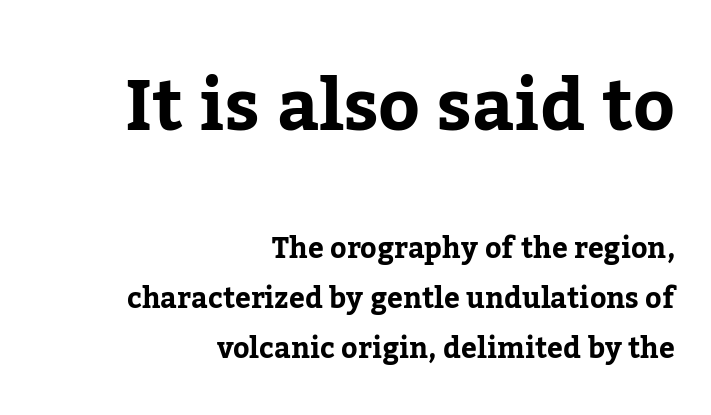
The face used here is rendered with its standard letterfit. The area under the type is left untouched. Is this a fixed-width face? No — the glyphs have proportional, varying widths. The letters in the upper block stand taller than those in the block below. Check where the strokes stop: tiny serifs finish them off.
